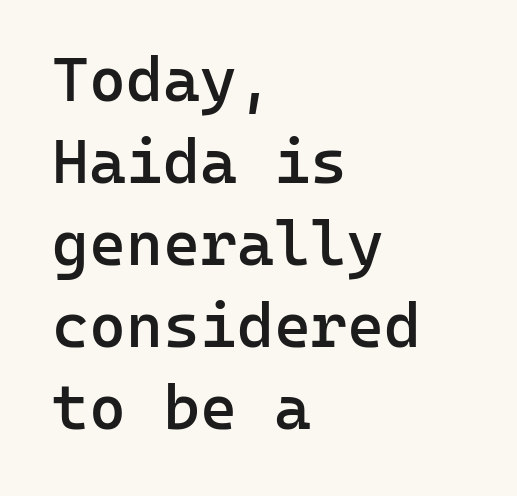
The letters sit at their default tracking, neither squeezed nor spread. Nope, no serifs anywhere on these letters. Descenders are the only things crossing below the line. Teacher's note: observe the even left margin — that is flush-left alignment. A bit beefed up — I'd call it semibold rather than bold.
